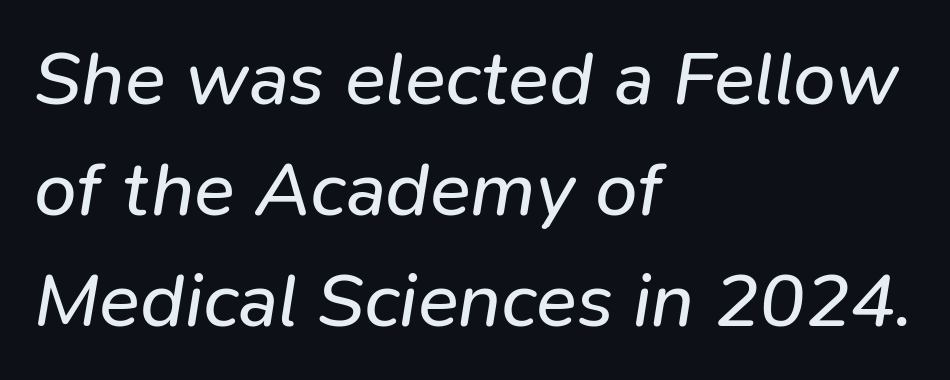
Letters have the restrained weight of plain body copy at most. Unmarked baselines from the first word to the last. Each line starts at the same left margin while the right side varies. Tall strokes in this sample are angled rather than plumb.
